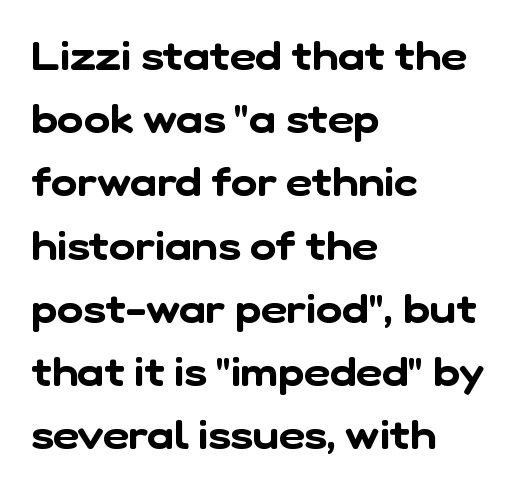
{"serif": "no", "width": "normal", "stroke_contrast": "low", "x_height": "medium", "monospaced": "no", "underline": "no", "align": "left", "line_spacing": "normal", "line_spacing_ratio": 1.58, "letter_spacing": "normal", "letter_spacing_em": 0.0, "glyph_px": 40}
